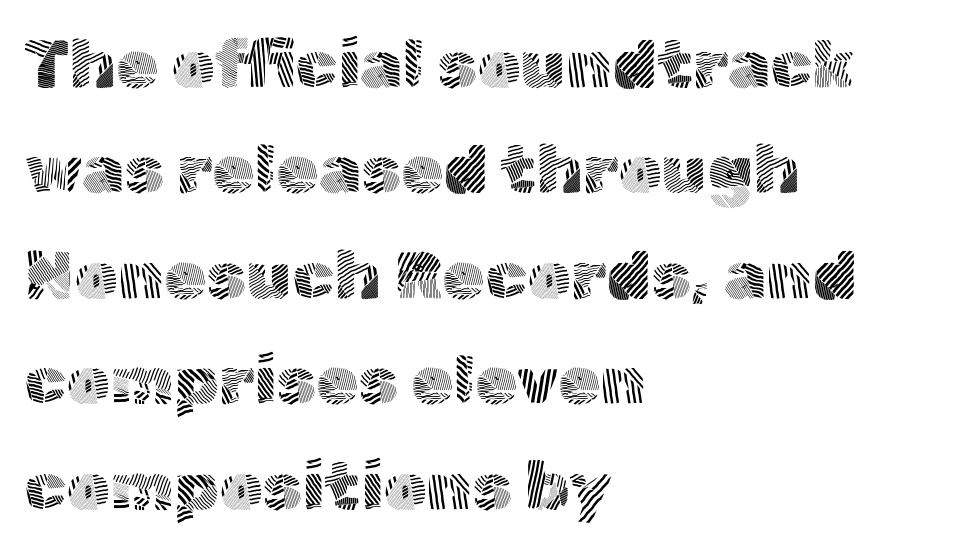
Q: Is the text bold? A: No.
Q: Is the text italic (slanted)? A: No, it is upright.
Q: Is the typeface a serif or a sans-serif typeface? A: Sans-serif.
Q: Is the text underlined? A: No.
Q: How is the paragraph aligned? A: Left-aligned.
Q: Is the spacing between letters normal or unusually wide? A: Normal.
Q: Is the spacing between lines tight, normal or loose? A: Normal.
Q: Width (condensed, normal, or wide)? A: Normal.
Q: x-height? A: Medium.
Q: Monospaced? A: No.
